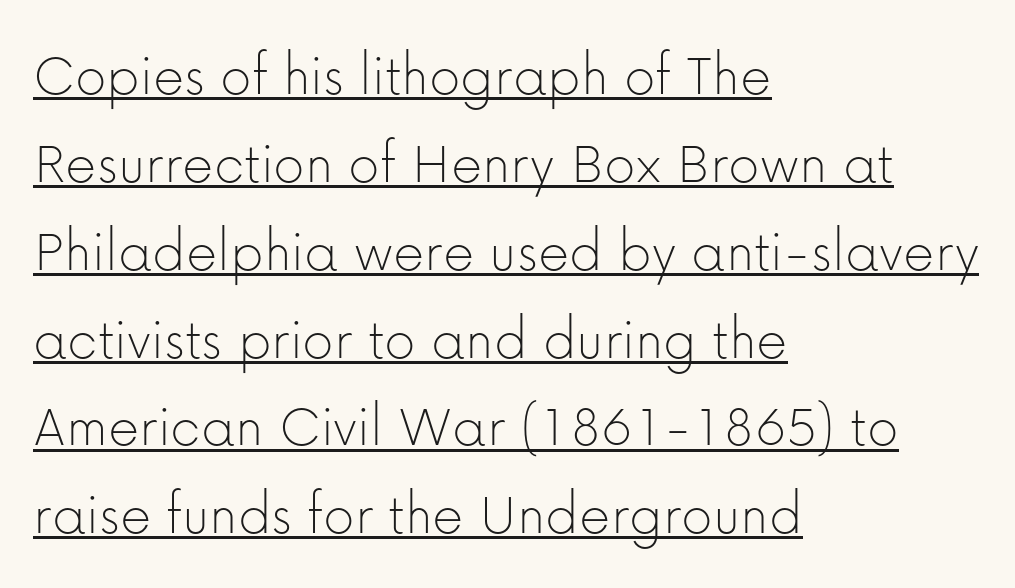
{"serif": "no", "italic": "no", "bold": "no", "weight": "thin", "width": "normal", "stroke_contrast": "low", "x_height": "medium", "monospaced": "no", "underline": "yes", "align": "left", "line_spacing": "normal", "line_spacing_ratio": 1.44, "letter_spacing": "normal", "letter_spacing_em": 0.0, "glyph_px": 61}
